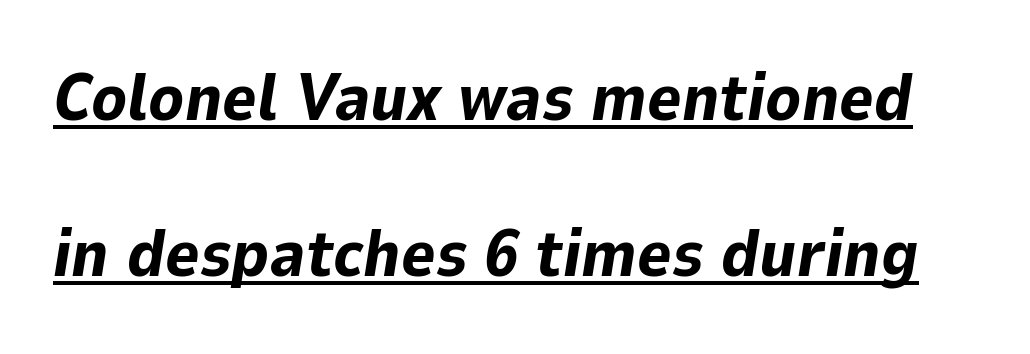
Weight: bold. The lines are spread far apart with generous leading. Here the designer chose a conventional face with non-uniform glyph widths. Words appear dense and cohesive because spacing is normal. The text carries the slant typical of an italic or oblique font. Compared with undecorated copy, this sample adds a rule below the words.
